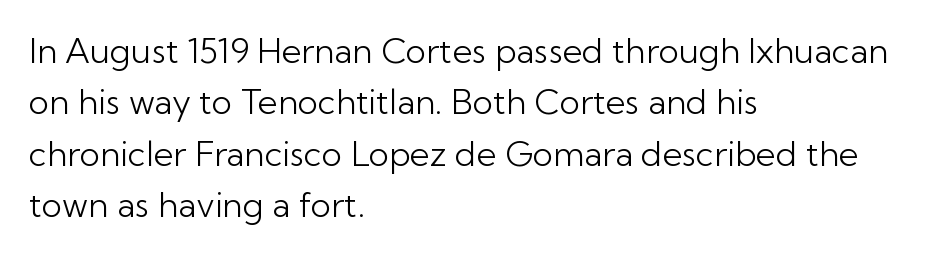
{"serif": "no", "italic": "no", "bold": "no", "weight": "light", "width": "normal", "stroke_contrast": "low", "x_height": "medium", "monospaced": "no", "underline": "no", "align": "left", "line_spacing": "normal", "line_spacing_ratio": 1.51, "letter_spacing": "normal", "letter_spacing_em": 0.0, "glyph_px": 34}
